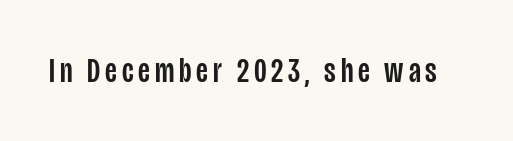
Q: Is the text italic (slanted)? A: No, it is upright.
Q: Is the typeface a serif or a sans-serif typeface? A: Sans-serif.
Q: Is the text underlined? A: No.
Q: Width (condensed, normal, or wide)? A: Condensed.
Q: Stroke contrast? A: Low.
Q: x-height? A: Large.
Q: Monospaced? A: No.
